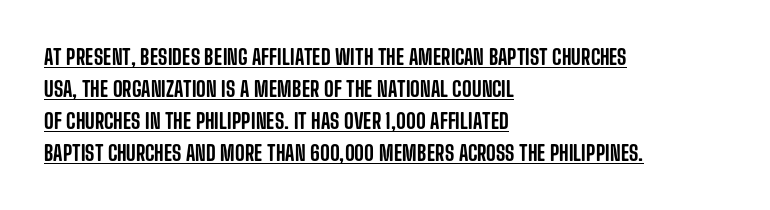
Normally led — the rows are evenly, conventionally spaced. Left-aligned paragraph, ragged on the right. This sample carries an underscore along the baseline area. Quick note: not italic, upright.
